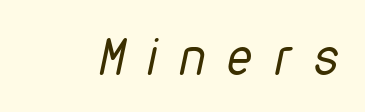
Q: Is the text bold? A: No.
Q: Is the text italic (slanted)? A: Yes, it leans right by about 12 degrees.
Q: Is the text underlined? A: No.
Q: Is the spacing between letters normal or unusually wide? A: Unusually wide.
Q: Width (condensed, normal, or wide)? A: Condensed.
Q: Stroke contrast? A: Low.
Q: x-height? A: Medium.
Q: Monospaced? A: No.
